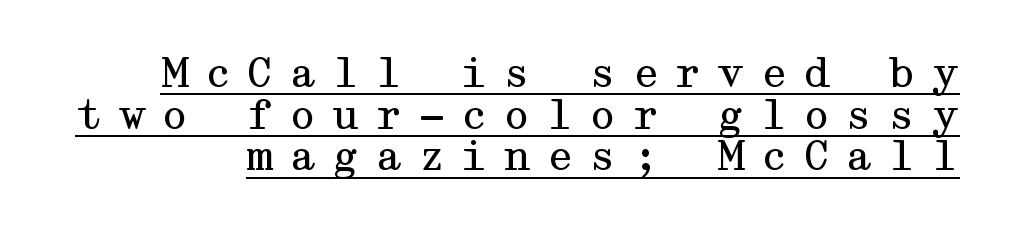
{"serif": "yes", "italic": "no", "bold": "no", "weight": "regular", "width": "wide", "stroke_contrast": "medium", "x_height": "medium", "underline": "yes", "line_spacing": "tight", "line_spacing_ratio": 1.04, "letter_spacing": "wide", "letter_spacing_em": 0.37, "glyph_px": 40}
